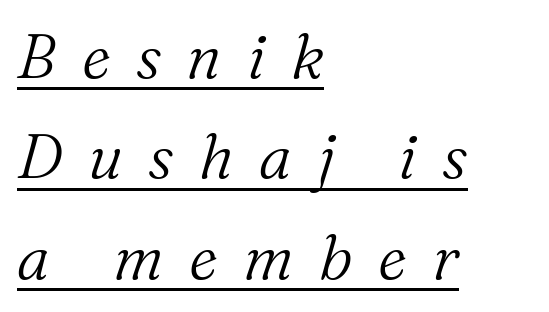
The image shows 62 px light serif type, italic (leaning right); set left-aligned, normal line spacing (1.62x), unusually wide letter spacing (+0.41 em), underlined; medium stroke contrast and a medium x-height.
